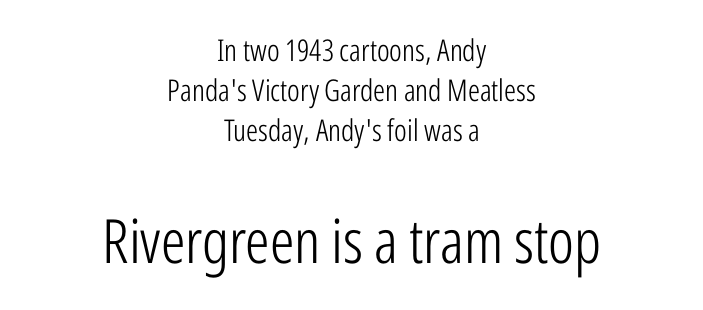
The image shows 61 px light, condensed sans-serif type, upright; set centered, normal line spacing (1.34x), normal letter spacing, not underlined; the second (bottom) block is 2.03x larger; low stroke contrast and a medium x-height.
